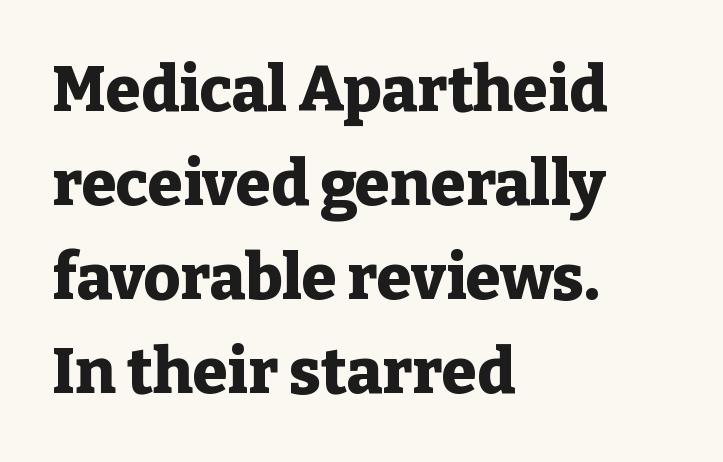
Q: Is the text bold? A: Yes.
Q: Is the text italic (slanted)? A: No, it is upright.
Q: Is the typeface a serif or a sans-serif typeface? A: Serif.
Q: Is the text underlined? A: No.
Q: How is the paragraph aligned? A: Left-aligned.
Q: Is the spacing between letters normal or unusually wide? A: Normal.
Q: Is the spacing between lines tight, normal or loose? A: Normal.
Q: Width (condensed, normal, or wide)? A: Normal.
Q: Stroke contrast? A: Low.
Q: x-height? A: Medium.
Q: Monospaced? A: No.
